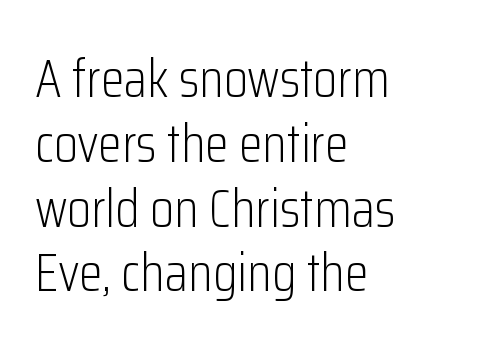
Q: Is the text bold? A: No.
Q: Is the text italic (slanted)? A: No, it is upright.
Q: Is the typeface a serif or a sans-serif typeface? A: Sans-serif.
Q: Is the text underlined? A: No.
Q: How is the paragraph aligned? A: Left-aligned.
Q: Is the spacing between letters normal or unusually wide? A: Normal.
Q: Width (condensed, normal, or wide)? A: Condensed.
Q: Stroke contrast? A: Low.
Q: x-height? A: Medium.
Q: Monospaced? A: No.
